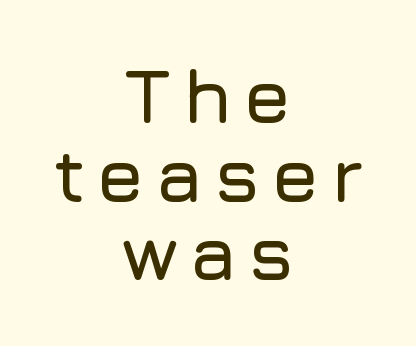
{"serif": "no", "italic": "no", "width": "normal", "stroke_contrast": "low", "x_height": "medium", "monospaced": "no", "underline": "no", "align": "center", "line_spacing": "tight", "line_spacing_ratio": 1.02, "glyph_px": 77}
